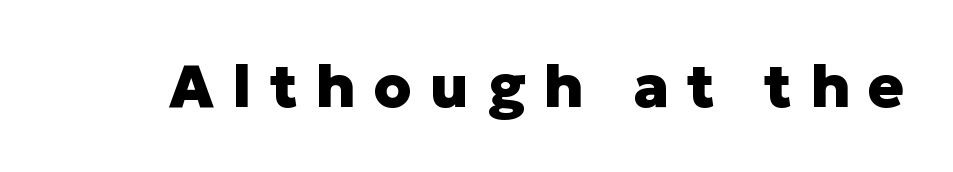
{"serif": "no", "italic": "no", "bold": "yes", "weight": "heavy", "width": "normal", "stroke_contrast": "low", "x_height": "medium", "monospaced": "no", "underline": "no", "letter_spacing": "wide", "letter_spacing_em": 0.3, "glyph_px": 60}
